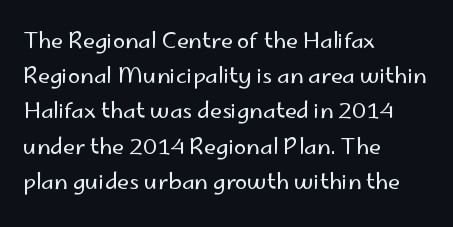
{"italic": "no", "bold": "no", "underline": "no", "align": "left", "line_spacing": "normal", "line_spacing_ratio": 1.6, "letter_spacing": "normal", "letter_spacing_em": 0.0, "glyph_px": 22}
